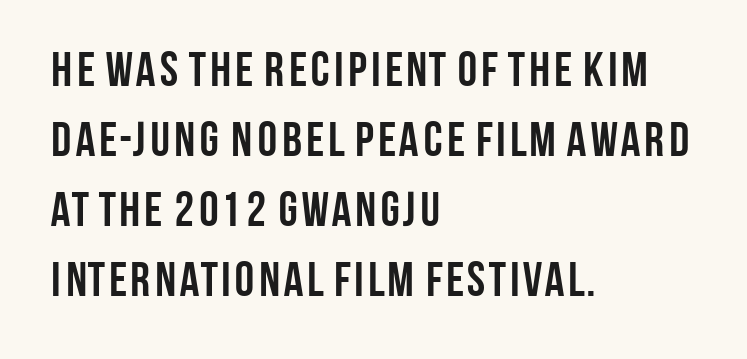
Each glyph is drawn with heavy, bold strokes. The zone under the glyphs is completely vacant. Visually the block forms a straight wall on the left and a jagged coastline on the right. Horizontal bands of white between lines are of average thickness. The letterforms sit shoulder to shoulder at normal distance. Stroke terminals: plain, sans-serif.
